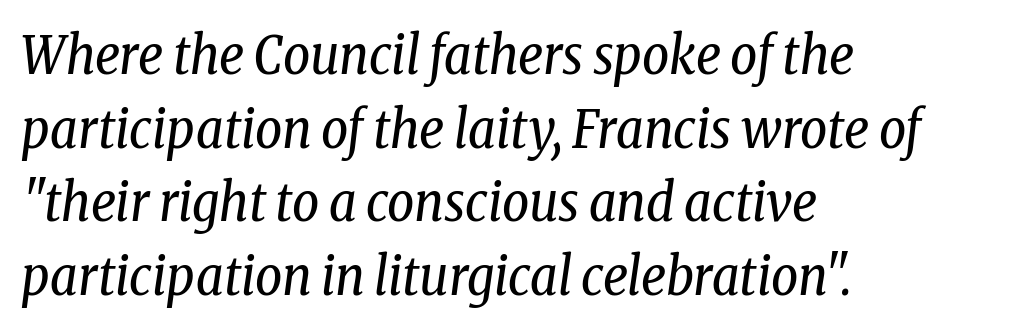
Short note: letters normally spaced. Is this a fixed-width face? No — the glyphs have proportional, varying widths. The letters look calm and open, with moderate or lighter stems. Italic? Definitely — the glyphs are oblique.
